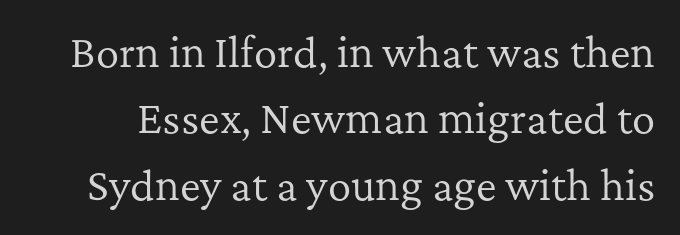
Q: Is the text bold? A: No.
Q: Is the text italic (slanted)? A: No, it is upright.
Q: Is the typeface a serif or a sans-serif typeface? A: Serif.
Q: Is the text underlined? A: No.
Q: Is the spacing between letters normal or unusually wide? A: Normal.
Q: Is the spacing between lines tight, normal or loose? A: Normal.
Q: Width (condensed, normal, or wide)? A: Normal.
Q: Stroke contrast? A: Low.
Q: x-height? A: Medium.
Q: Monospaced? A: No.
